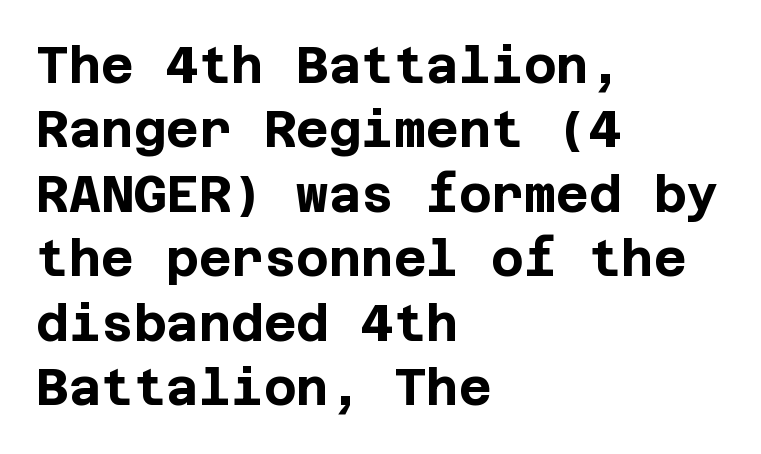
The image shows 50 px bold sans-serif type, upright; set left-aligned, normal line spacing (1.29x), normal letter spacing, not underlined; low stroke contrast and a large x-height.
